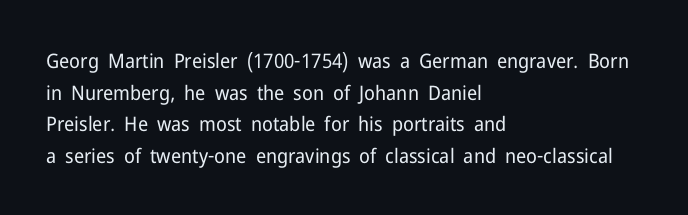
The image shows 20 px text type, upright; set left-aligned, normal line spacing (1.58x), normal letter spacing, not underlined.
